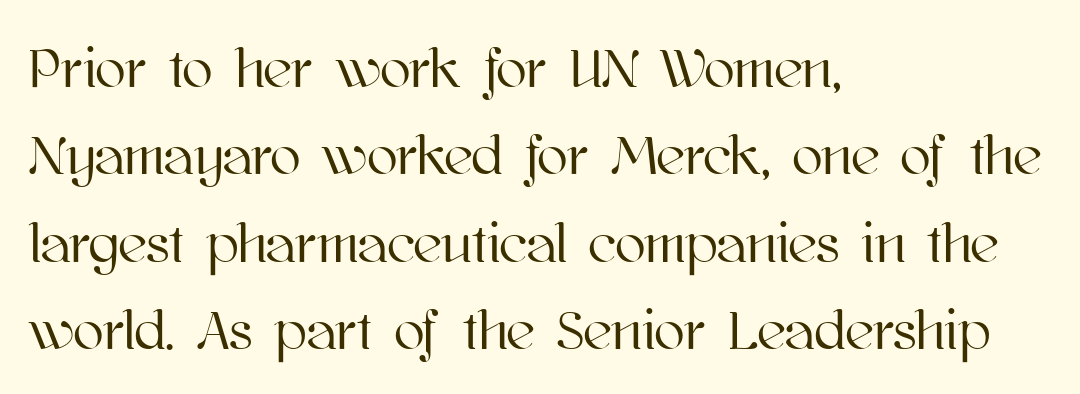
The image shows 56 px text type, upright; set left-aligned, normal line spacing (1.56x), normal letter spacing, not underlined; high stroke contrast and a medium x-height.
